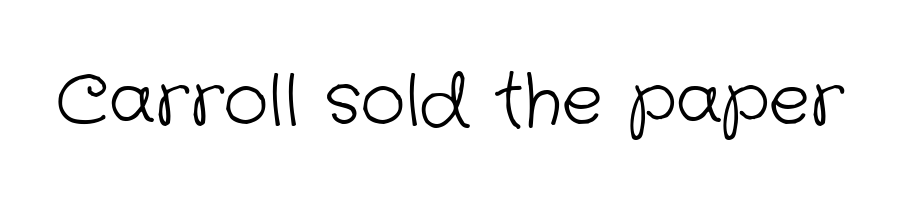
Q: Is the text bold? A: No.
Q: Is the typeface a serif or a sans-serif typeface? A: Sans-serif.
Q: Is the text underlined? A: No.
Q: Is the spacing between letters normal or unusually wide? A: Normal.
Q: Width (condensed, normal, or wide)? A: Normal.
Q: Stroke contrast? A: Low.
Q: x-height? A: Medium.
Q: Monospaced? A: No.
